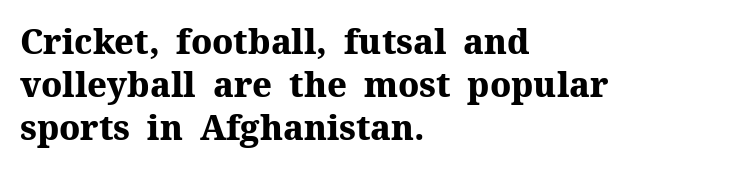
Q: Is the text bold? A: Yes.
Q: Is the text italic (slanted)? A: No, it is upright.
Q: Is the typeface a serif or a sans-serif typeface? A: Serif.
Q: Is the text underlined? A: No.
Q: How is the paragraph aligned? A: Left-aligned.
Q: Is the spacing between letters normal or unusually wide? A: Normal.
Q: Is the spacing between lines tight, normal or loose? A: Normal.
Q: Width (condensed, normal, or wide)? A: Normal.
Q: Stroke contrast? A: Medium.
Q: x-height? A: Medium.
Q: Monospaced? A: No.
